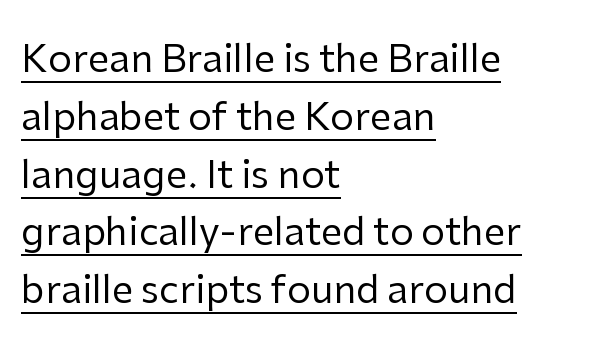
{"serif": "no", "italic": "no", "bold": "no", "weight": "regular", "width": "normal", "stroke_contrast": "low", "x_height": "medium", "monospaced": "no", "underline": "yes", "align": "left", "line_spacing": "normal", "line_spacing_ratio": 1.52, "letter_spacing": "normal", "letter_spacing_em": 0.0, "glyph_px": 38}
